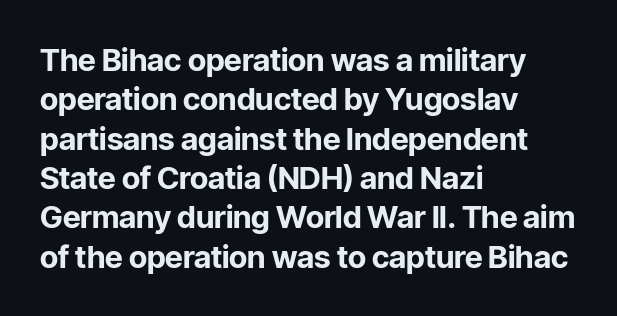
The typesetter chose a ragged-right arrangement here. A typesetter would call this zero additional tracking. A full-strength bold gives these letters their thick strokes. Nope, no serifs anywhere on these letters. Italic? Not at all — the glyphs are vertical. Do the characters align in a grid? No, the font is proportional.
